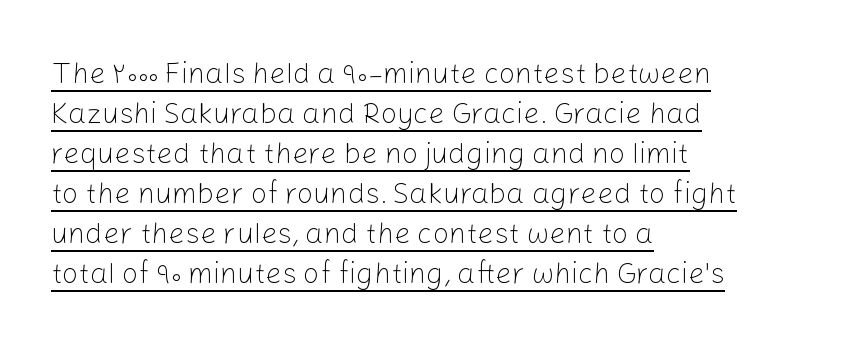
Q: Is the text bold? A: No.
Q: Is the text italic (slanted)? A: No, it is upright.
Q: Is the typeface a serif or a sans-serif typeface? A: Sans-serif.
Q: Is the text underlined? A: Yes.
Q: How is the paragraph aligned? A: Left-aligned.
Q: Is the spacing between letters normal or unusually wide? A: Normal.
Q: Is the spacing between lines tight, normal or loose? A: Normal.
Q: Width (condensed, normal, or wide)? A: Normal.
Q: Stroke contrast? A: Low.
Q: x-height? A: Medium.
Q: Monospaced? A: No.
